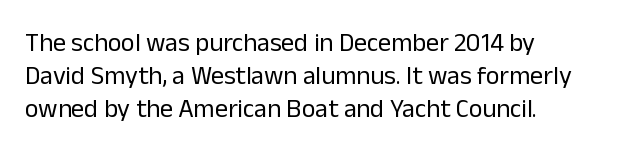
Q: Is the text bold? A: No.
Q: Is the text italic (slanted)? A: No, it is upright.
Q: Is the text underlined? A: No.
Q: How is the paragraph aligned? A: Left-aligned.
Q: Is the spacing between letters normal or unusually wide? A: Normal.
Q: Is the spacing between lines tight, normal or loose? A: Normal.
